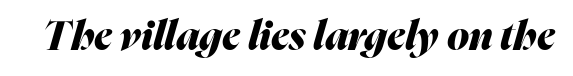
The area under the type is left untouched. Look at the stroke-to-counter ratio: heavy, a bold. These lines are rendered in a variable-pitch font. An italicized treatment has been applied to the whole sample. Students, note that the glyphs here touch the page at normal intervals.
